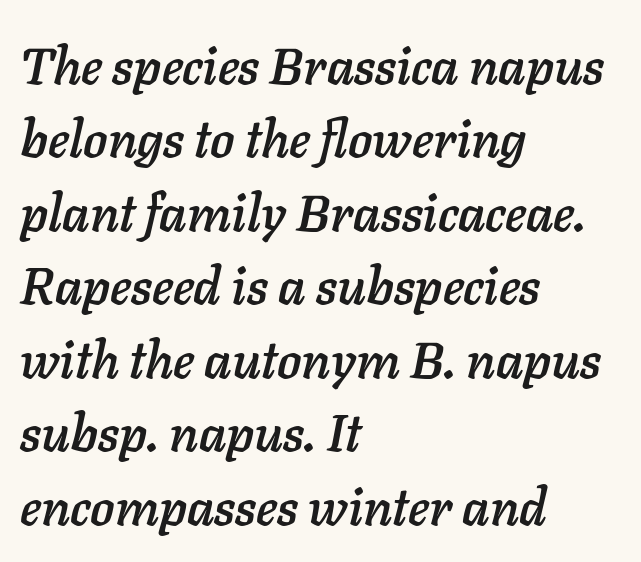
No word sits above an underline. Compared with a centered layout, this one pins lines to the left instead. Yep, that's italic — everything's leaning. The passage shown stacks its lines at a standard gap. You could not count columns in this text — the font is proportionally spaced. Standard letterfit; no display-style spreading of the glyphs.
